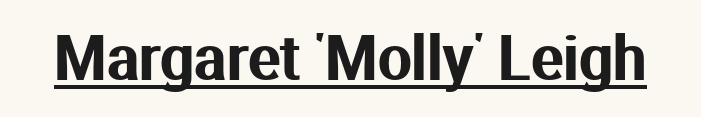
{"serif": "no", "italic": "no", "width": "normal", "stroke_contrast": "medium", "x_height": "medium", "monospaced": "no", "underline": "yes", "letter_spacing": "normal", "letter_spacing_em": 0.0, "glyph_px": 60}
